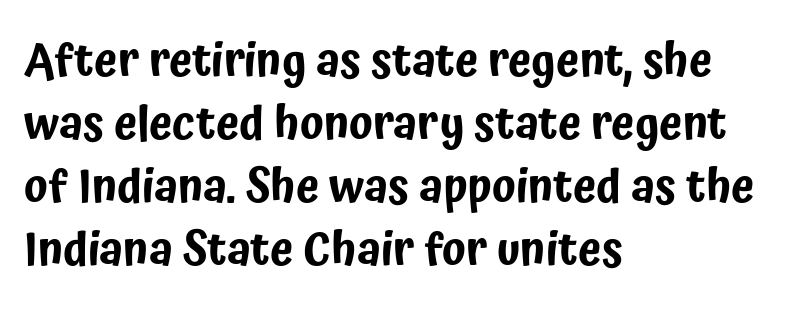
The image shows 47 px condensed sans-serif type, upright; set left-aligned, normal line spacing (1.34x), normal letter spacing, not underlined; low stroke contrast and a medium x-height.
